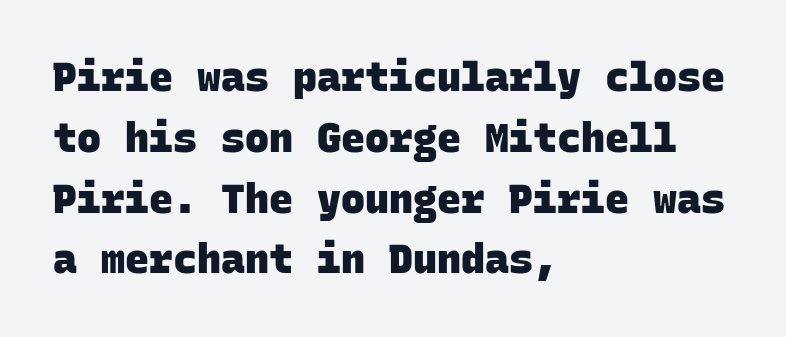
{"serif": "no", "bold": "yes", "weight": "heavy", "width": "normal", "stroke_contrast": "low", "x_height": "large", "monospaced": "yes", "underline": "no", "align": "left", "line_spacing": "normal", "line_spacing_ratio": 1.52, "letter_spacing": "normal", "letter_spacing_em": 0.0, "glyph_px": 40}
